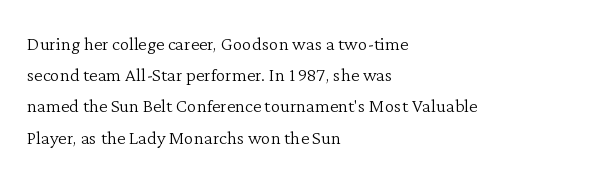
Q: Is the text bold? A: No.
Q: Is the text italic (slanted)? A: No, it is upright.
Q: Is the text underlined? A: No.
Q: How is the paragraph aligned? A: Left-aligned.
Q: Is the spacing between letters normal or unusually wide? A: Normal.
Q: Is the spacing between lines tight, normal or loose? A: Normal.
